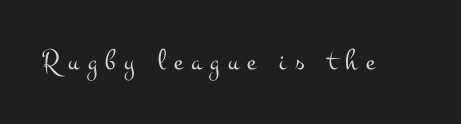
{"bold": "no", "weight": "light", "width": "wide", "stroke_contrast": "medium", "x_height": "small", "monospaced": "no", "underline": "no", "letter_spacing": "wide", "letter_spacing_em": 0.28, "glyph_px": 30}
